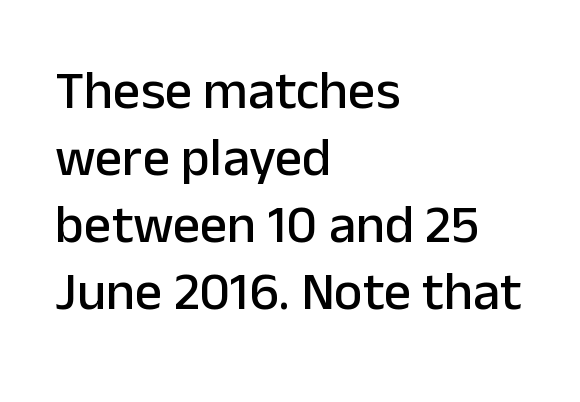
{"serif": "no", "italic": "no", "width": "normal", "stroke_contrast": "low", "x_height": "medium", "monospaced": "no", "underline": "no", "align": "left", "line_spacing_ratio": 1.24, "letter_spacing": "normal", "letter_spacing_em": 0.0, "glyph_px": 54}
